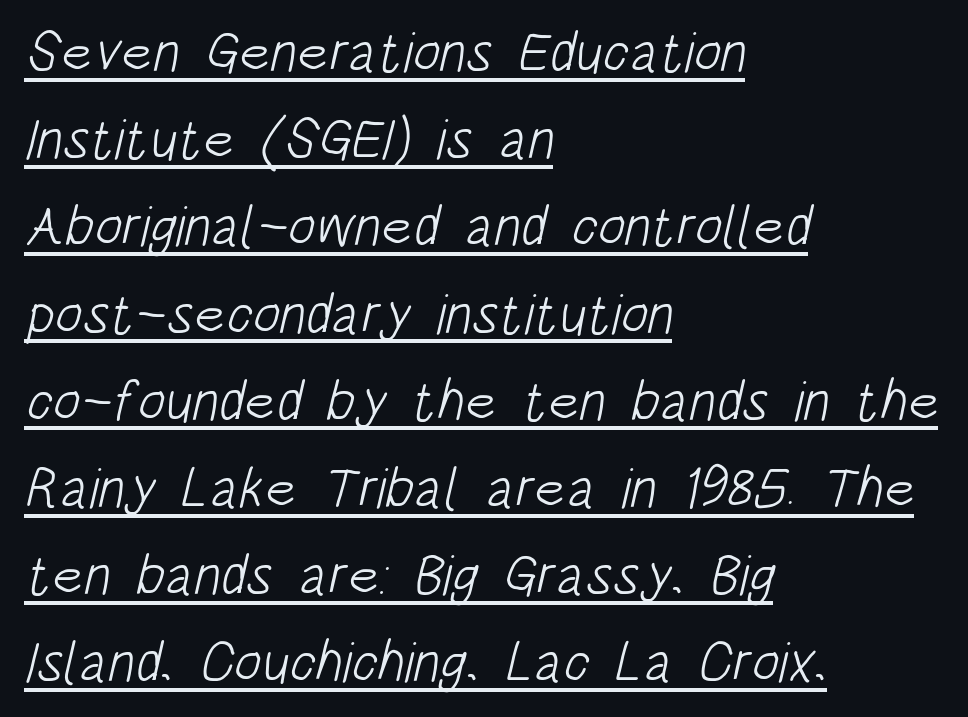
{"serif": "no", "bold": "no", "weight": "light", "width": "condensed", "stroke_contrast": "low", "x_height": "large", "monospaced": "no", "underline": "yes", "align": "left", "line_spacing": "normal", "line_spacing_ratio": 1.53, "letter_spacing": "normal", "letter_spacing_em": 0.0, "glyph_px": 57}
